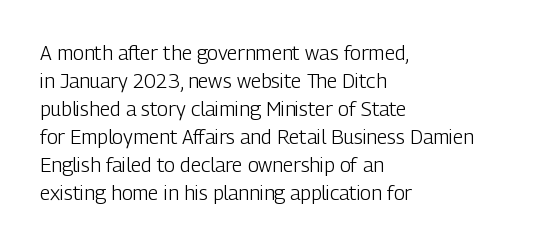
{"italic": "no", "bold": "no", "underline": "no", "align": "left", "line_spacing": "normal", "line_spacing_ratio": 1.4, "letter_spacing": "normal", "letter_spacing_em": 0.0, "glyph_px": 20}
